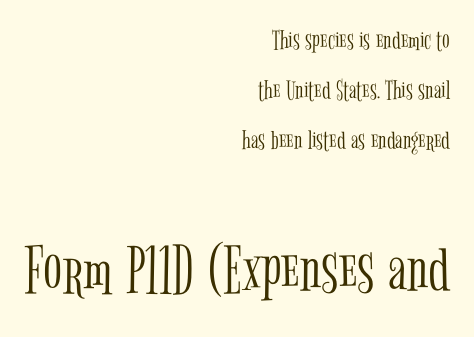
{"serif": "yes", "italic": "no", "bold": "no", "weight": "light", "width": "condensed", "stroke_contrast": "low", "x_height": "medium", "monospaced": "no", "underline": "no", "align": "right", "line_spacing_ratio": 1.79, "letter_spacing": "normal", "letter_spacing_em": 0.0, "larger_block": "second", "size_ratio": 2.5, "glyph_px": 70}
